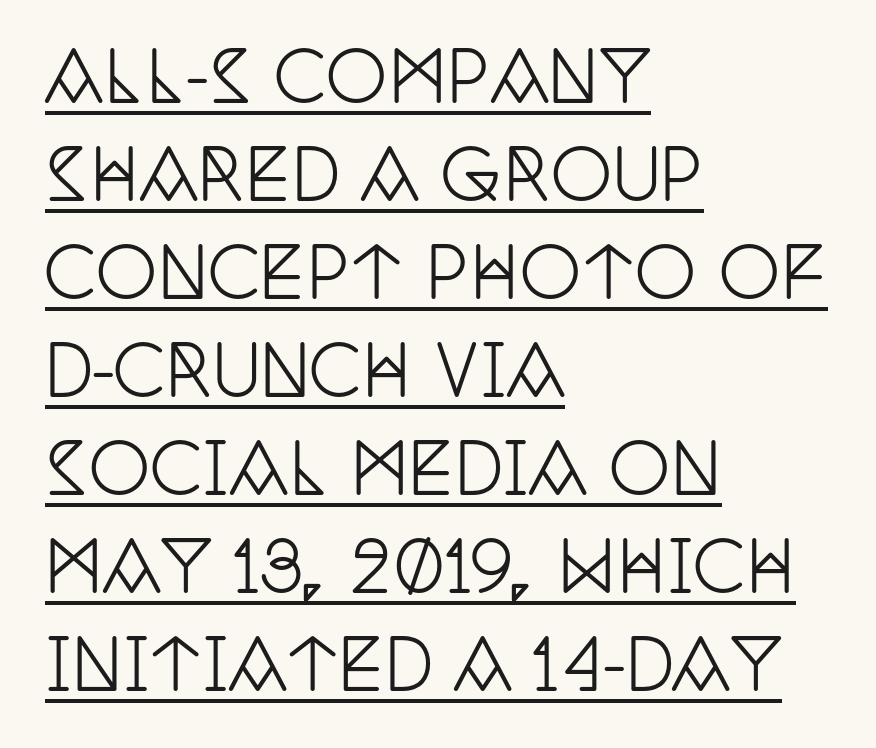
Caption: standard tracking, unaltered. Leading matches the norm, producing a regular column. This sample uses an upright cut, with every glyph sitting square on the baseline. The type family on display is of the serif kind. The ragged edge is on the right, which tells us the setting is flush left. Has an underline been added? It has.
